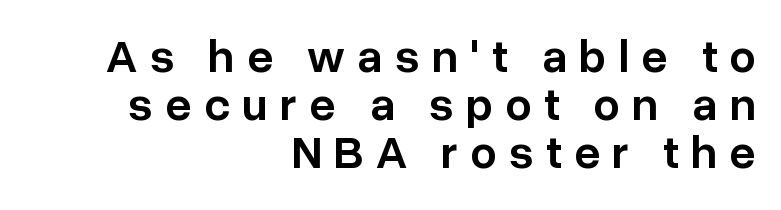
Q: Is the text bold? A: Semi-bold.
Q: Is the text italic (slanted)? A: No, it is upright.
Q: Is the typeface a serif or a sans-serif typeface? A: Sans-serif.
Q: Is the text underlined? A: No.
Q: How is the paragraph aligned? A: Right-aligned.
Q: Is the spacing between letters normal or unusually wide? A: Unusually wide.
Q: Is the spacing between lines tight, normal or loose? A: Tight.
Q: Width (condensed, normal, or wide)? A: Normal.
Q: Stroke contrast? A: Low.
Q: x-height? A: Medium.
Q: Monospaced? A: No.
